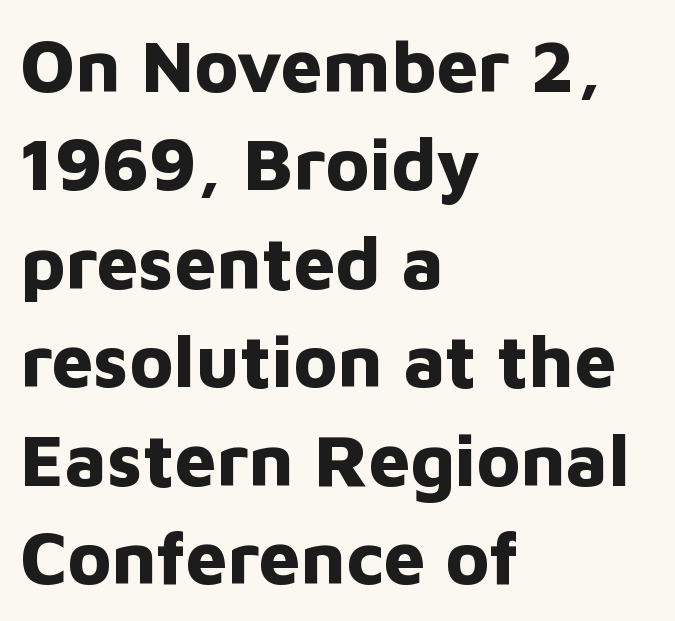
The image shows 74 px bold sans-serif type, upright; set left-aligned, normal line spacing (1.33x), normal letter spacing, not underlined; low stroke contrast and a medium x-height.
